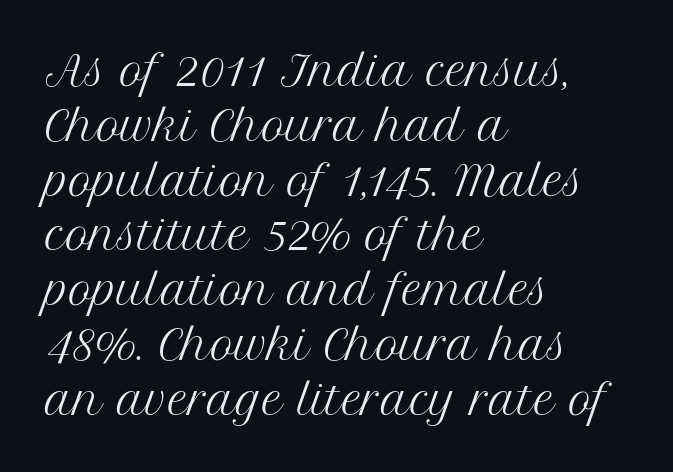
Varying glyph widths throughout — classic text-font behaviour. Left-aligned paragraph, ragged on the right. The face used here is rendered with its standard letterfit. Just letters on the line, the space beneath them empty.
